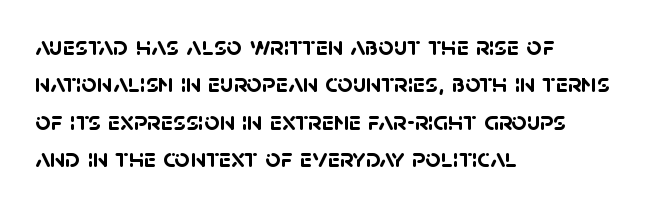
{"bold": "yes", "underline": "no", "align": "left", "line_spacing": "normal", "line_spacing_ratio": 1.38, "letter_spacing": "normal", "letter_spacing_em": 0.0, "glyph_px": 27}
